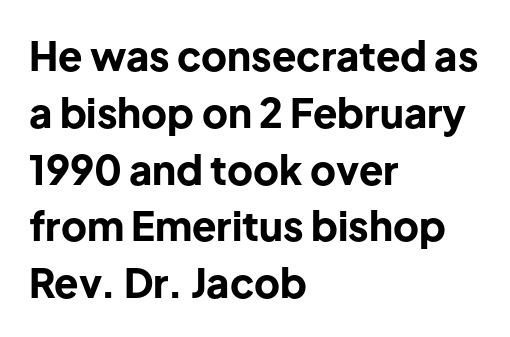
The image shows 40 px bold sans-serif type, upright; set left-aligned, normal line spacing (1.42x), normal letter spacing, not underlined; low stroke contrast and a medium x-height.
